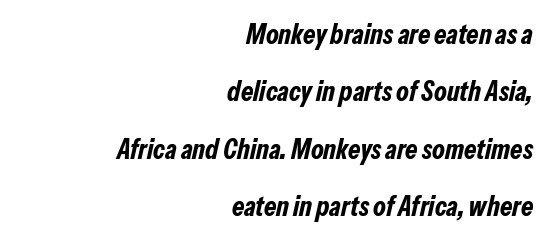
A typesetter would call this leading open, well beyond the default. Compared with an ordinary text face, these strokes are far heavier — a full bold. These lines were composed using italics. The lines in this sample share a right terminus and differ only in where they begin. Tracking value appears to be zero — textbook default spacing.
